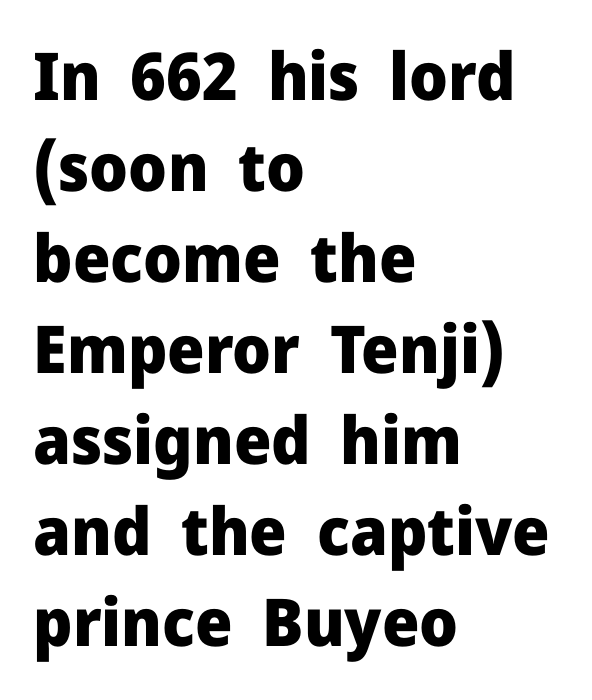
Q: Is the text bold? A: Yes.
Q: Is the text italic (slanted)? A: No, it is upright.
Q: Is the typeface a serif or a sans-serif typeface? A: Sans-serif.
Q: Is the text underlined? A: No.
Q: How is the paragraph aligned? A: Left-aligned.
Q: Is the spacing between letters normal or unusually wide? A: Normal.
Q: Is the spacing between lines tight, normal or loose? A: Normal.
Q: Width (condensed, normal, or wide)? A: Normal.
Q: Stroke contrast? A: Low.
Q: x-height? A: Medium.
Q: Monospaced? A: No.
